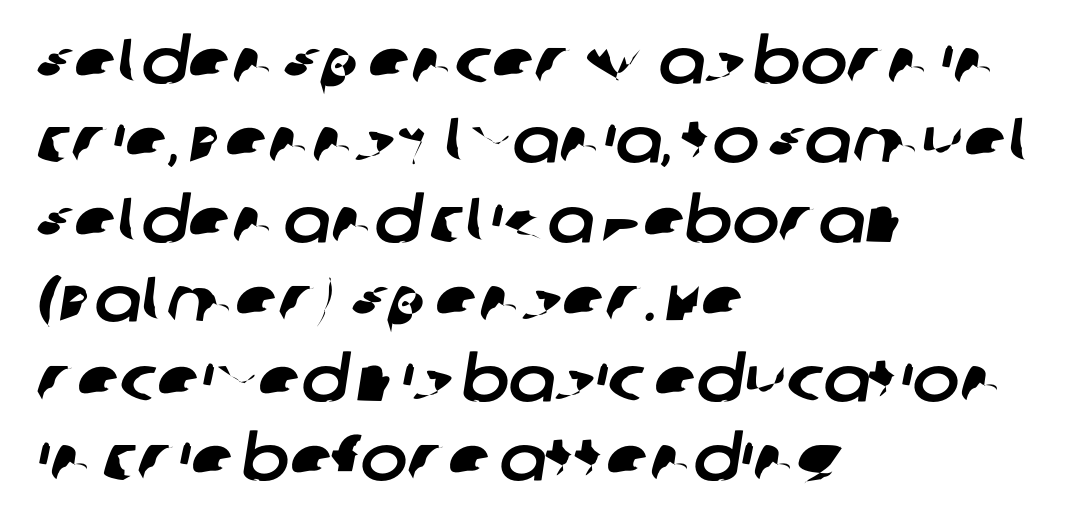
Unmarked baselines from the first word to the last. A classic flush-left, rag-right setting is used for this passage. Proportional: the letters do not fall into vertical columns. Observe the ordinary spacing: letters are neighbours, not strangers. A normal amount of white space separates one row of letters from the next.
